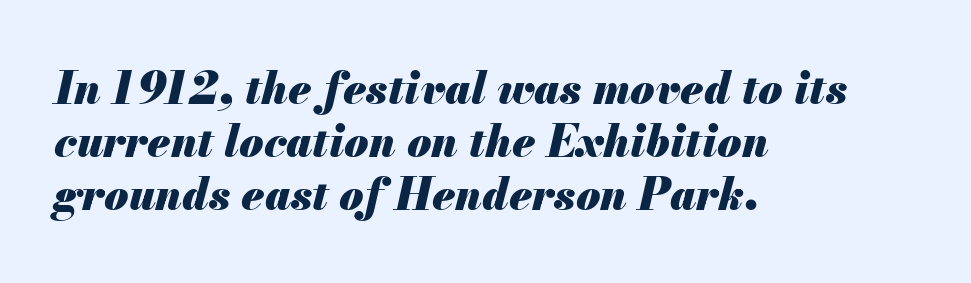
{"italic": "yes", "lean": "right", "slant_degrees": 13, "bold": "yes", "weight": "heavy", "width": "normal", "stroke_contrast": "medium", "x_height": "small", "monospaced": "no", "underline": "no", "align": "left", "line_spacing_ratio": 1.21, "letter_spacing": "normal", "letter_spacing_em": 0.0, "glyph_px": 44}
